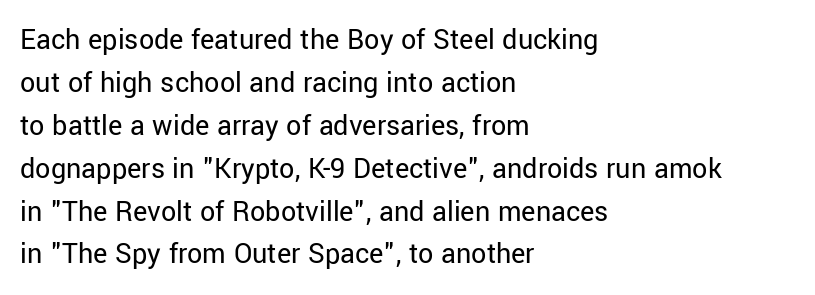
The image shows 30 px regular-weight sans-serif type, upright; set left-aligned, normal line spacing (1.43x), normal letter spacing, not underlined; low stroke contrast and a medium x-height.
